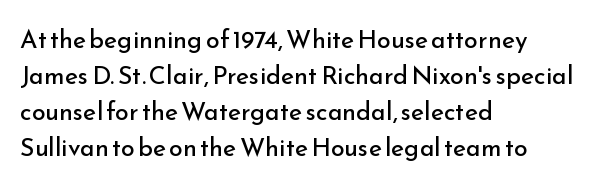
The rendering anchors every line to the left-hand side. Words appear dense and cohesive because spacing is normal. Does the leading feel generous? No, just average. A quiet, ordinary-to-light weight characterises the typeface.
